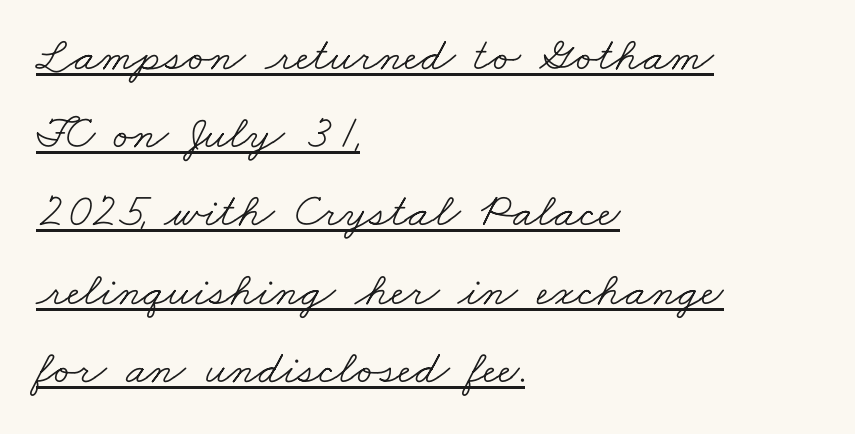
Look at the bottom of the vertical strokes: they flare into serifs here. Horizontal bands of white between lines are of average thickness. Proportional: the letters do not fall into vertical columns. These glyphs show unthickened strokes, regular width or finer.
